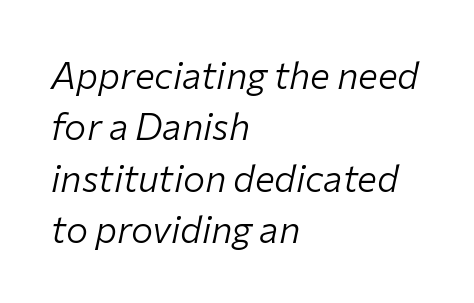
Q: Is the text bold? A: No.
Q: Is the text italic (slanted)? A: Yes, it leans right by about 12 degrees.
Q: Is the text underlined? A: No.
Q: How is the paragraph aligned? A: Left-aligned.
Q: Is the spacing between letters normal or unusually wide? A: Normal.
Q: Is the spacing between lines tight, normal or loose? A: Normal.
Q: Width (condensed, normal, or wide)? A: Normal.
Q: Stroke contrast? A: Low.
Q: x-height? A: Medium.
Q: Monospaced? A: No.
